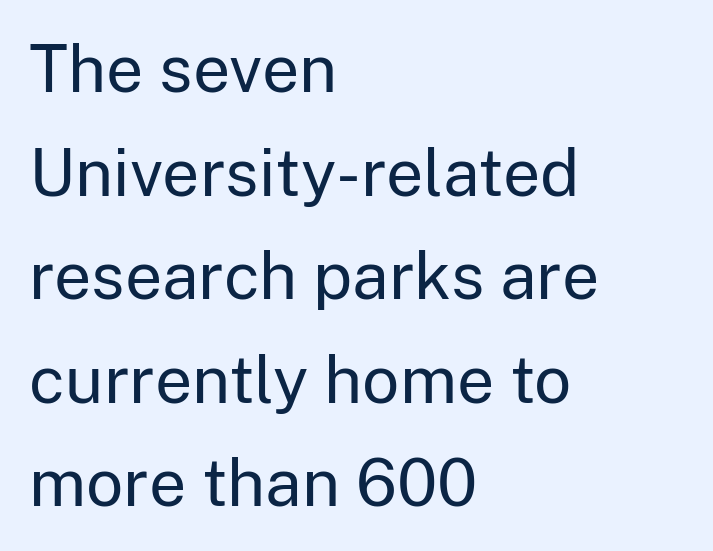
A bare baseline throughout the passage. The designer went with a sans here, leaving each stem footless. The letters advance in unequal steps, a hallmark of proportional type. A light-to-regular cut is what we see here. Italic? Not at all — the glyphs are vertical. The passage shown has conventional tracking throughout.
